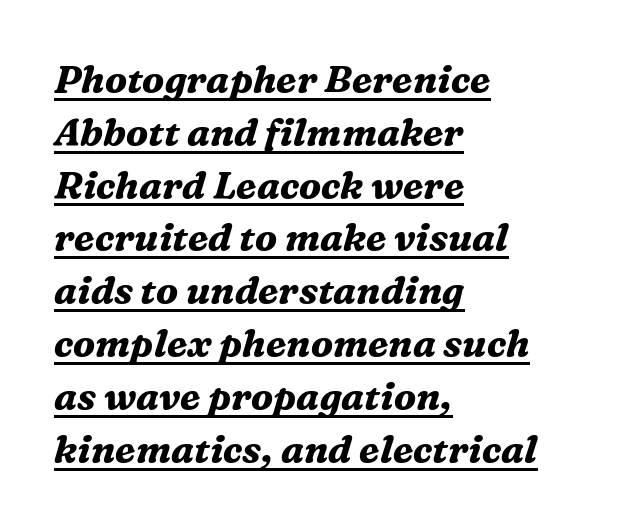
Q: Is the text bold? A: Yes.
Q: Is the text italic (slanted)? A: Yes, it leans right by about 16 degrees.
Q: Is the typeface a serif or a sans-serif typeface? A: Serif.
Q: Is the text underlined? A: Yes.
Q: How is the paragraph aligned? A: Left-aligned.
Q: Is the spacing between letters normal or unusually wide? A: Normal.
Q: Is the spacing between lines tight, normal or loose? A: Normal.
Q: Width (condensed, normal, or wide)? A: Normal.
Q: Stroke contrast? A: Medium.
Q: x-height? A: Medium.
Q: Monospaced? A: No.
